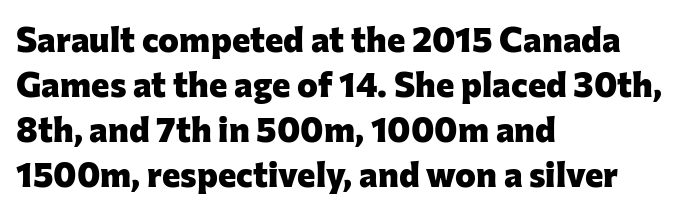
The image shows 35 px heavy sans-serif type, upright; set left-aligned, normal line spacing (1.29x), normal letter spacing, not underlined; low stroke contrast and a medium x-height.
